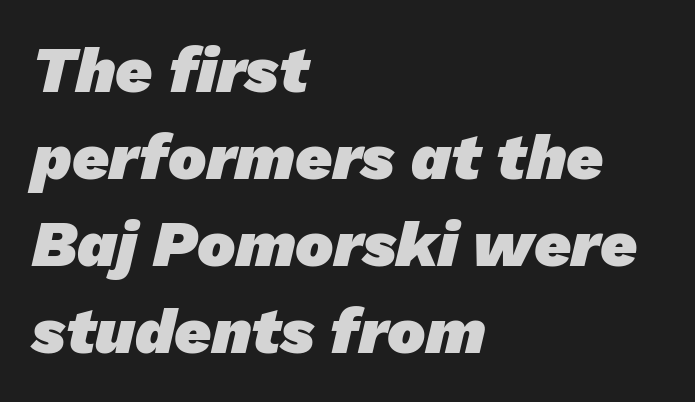
The image shows 64 px heavy sans-serif type; set left-aligned, normal line spacing (1.36x), normal letter spacing, not underlined; low stroke contrast and a medium x-height.
